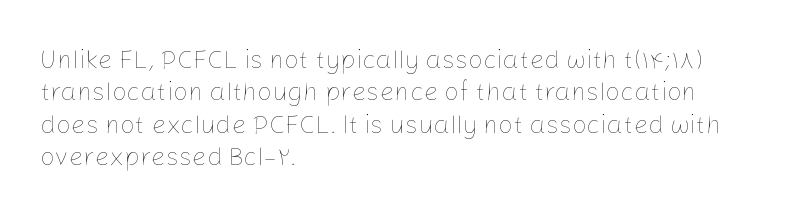
Q: Is the text bold? A: No.
Q: Is the text italic (slanted)? A: No, it is upright.
Q: Is the text underlined? A: No.
Q: How is the paragraph aligned? A: Left-aligned.
Q: Is the spacing between letters normal or unusually wide? A: Normal.
Q: Is the spacing between lines tight, normal or loose? A: Normal.
